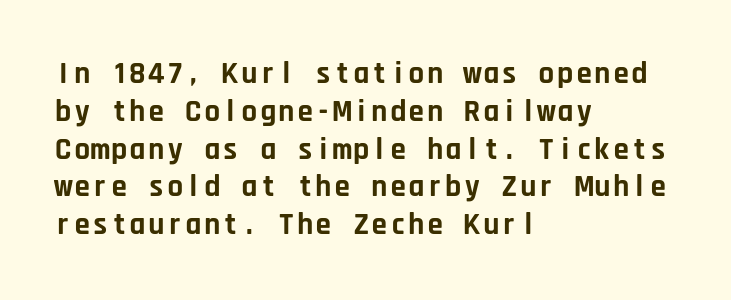
Q: Is the text bold? A: Yes.
Q: Is the text italic (slanted)? A: No, it is upright.
Q: Is the typeface a serif or a sans-serif typeface? A: Sans-serif.
Q: Is the text underlined? A: No.
Q: How is the paragraph aligned? A: Left-aligned.
Q: Is the spacing between letters normal or unusually wide? A: Normal.
Q: Width (condensed, normal, or wide)? A: Normal.
Q: Stroke contrast? A: Low.
Q: x-height? A: Large.
Q: Monospaced? A: Yes.
